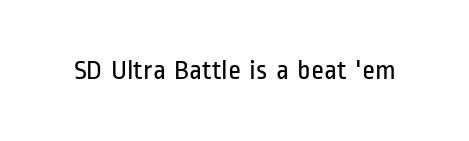
The image shows 28 px regular-weight, condensed sans-serif type, upright; set normal letter spacing, not underlined; low stroke contrast and a medium x-height.
